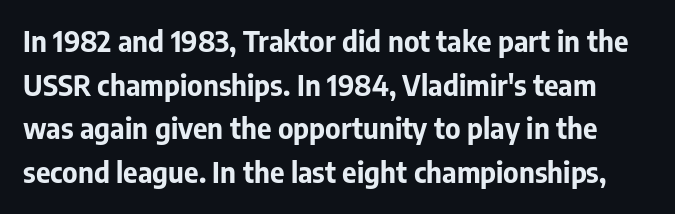
{"serif": "no", "italic": "no", "bold": "yes", "weight": "bold", "width": "normal", "stroke_contrast": "low", "x_height": "medium", "monospaced": "no", "underline": "no", "line_spacing": "normal", "line_spacing_ratio": 1.56, "letter_spacing": "normal", "letter_spacing_em": 0.0, "glyph_px": 28}
